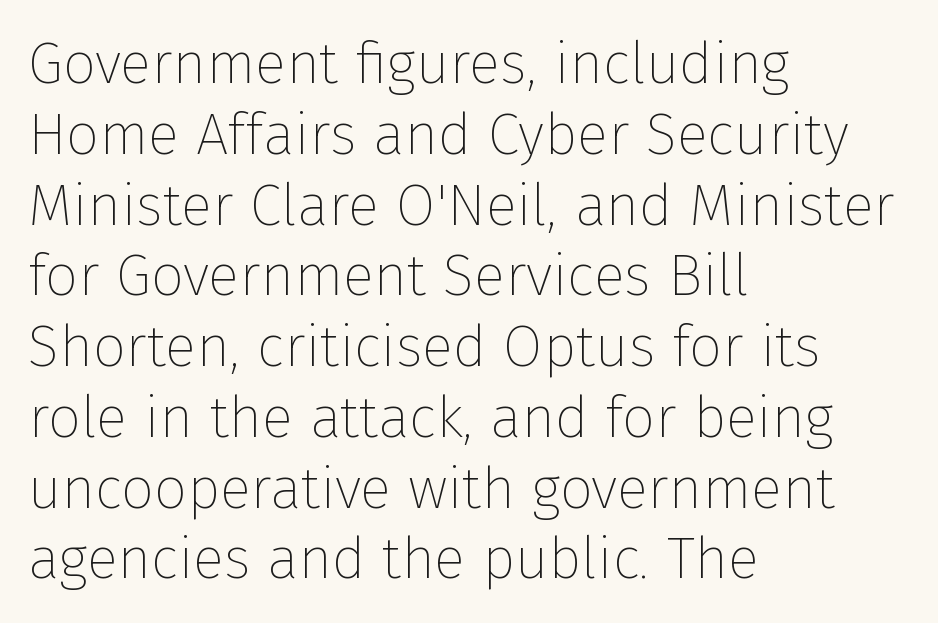
Q: Is the text bold? A: No.
Q: Is the text italic (slanted)? A: No, it is upright.
Q: Is the typeface a serif or a sans-serif typeface? A: Sans-serif.
Q: Is the text underlined? A: No.
Q: How is the paragraph aligned? A: Left-aligned.
Q: Is the spacing between letters normal or unusually wide? A: Normal.
Q: Width (condensed, normal, or wide)? A: Normal.
Q: Stroke contrast? A: Low.
Q: x-height? A: Medium.
Q: Monospaced? A: No.
